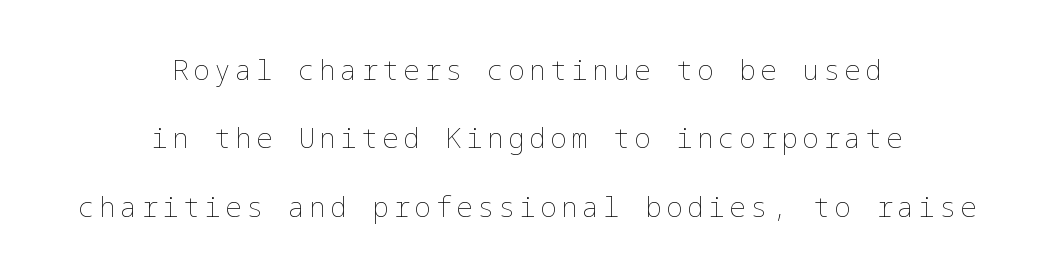
The gap between lines stays unmarked. Is there much room between lines? Yes — plenty of vertical air separates them. The weight would be labelled regular, book, light, or lighter still. Alignment: centered.
